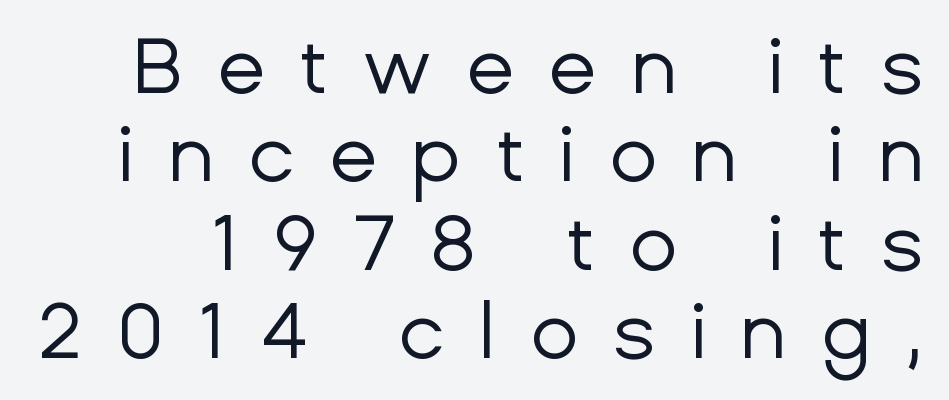
The image shows 79 px regular-weight sans-serif type, upright; set tight line spacing (1.12x), unusually wide letter spacing (+0.43 em), not underlined; low stroke contrast and a medium x-height.
